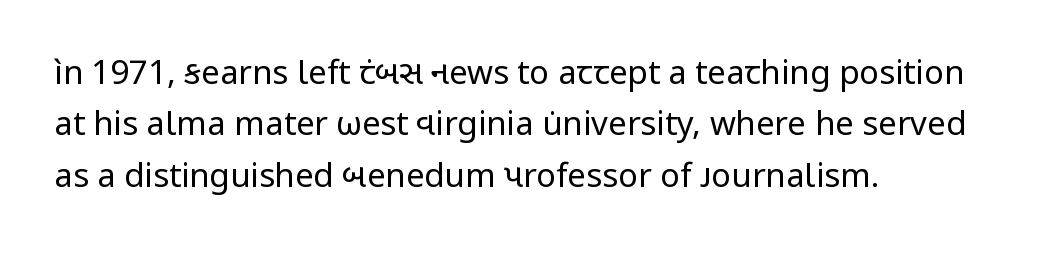
Posture: upright roman. Check under the words: just untouched page. No extra tracking has been applied to these lines. The space between consecutive lines is moderate.
